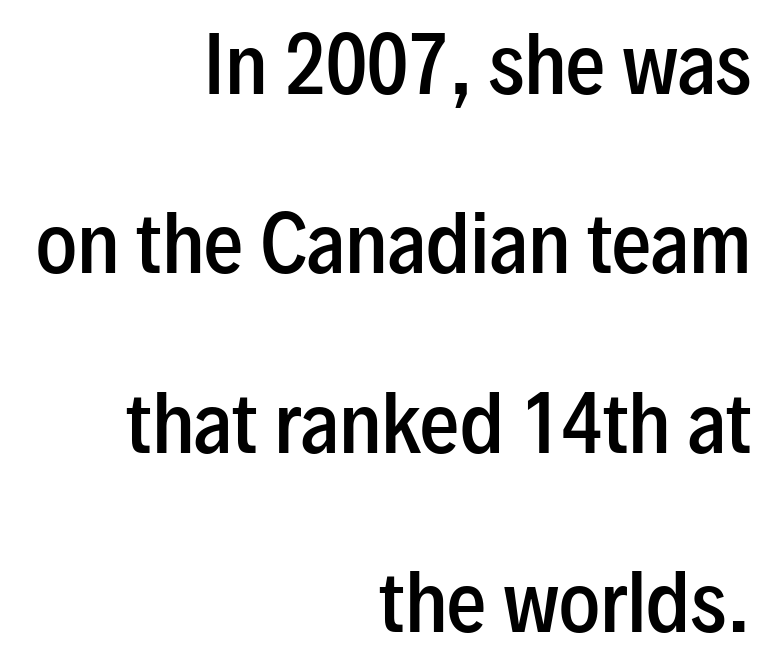
Q: Is the text bold? A: Semi-bold.
Q: Is the text italic (slanted)? A: No, it is upright.
Q: Is the typeface a serif or a sans-serif typeface? A: Sans-serif.
Q: Is the text underlined? A: No.
Q: How is the paragraph aligned? A: Right-aligned.
Q: Is the spacing between letters normal or unusually wide? A: Normal.
Q: Is the spacing between lines tight, normal or loose? A: Loose.
Q: Width (condensed, normal, or wide)? A: Condensed.
Q: Stroke contrast? A: Low.
Q: x-height? A: Medium.
Q: Monospaced? A: No.
